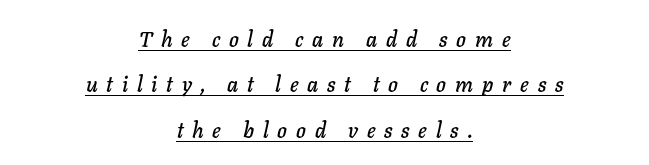
{"italic": "yes", "lean": "right", "slant_degrees": 11, "underline": "yes", "align": "center", "line_spacing": "loose", "line_spacing_ratio": 2.16, "letter_spacing": "wide", "letter_spacing_em": 0.42, "glyph_px": 21}
